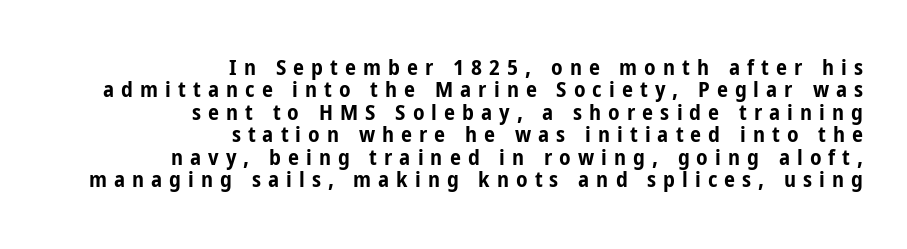
The image shows 22 px bold type, upright; set right-aligned, tight line spacing (1.02x), unusually wide letter spacing (+0.32 em), not underlined.
